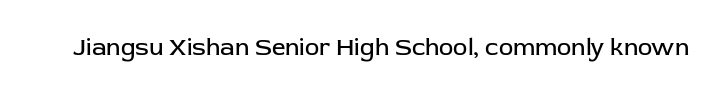
{"italic": "no", "bold": "no", "underline": "no", "letter_spacing": "normal", "letter_spacing_em": 0.0, "glyph_px": 24}
